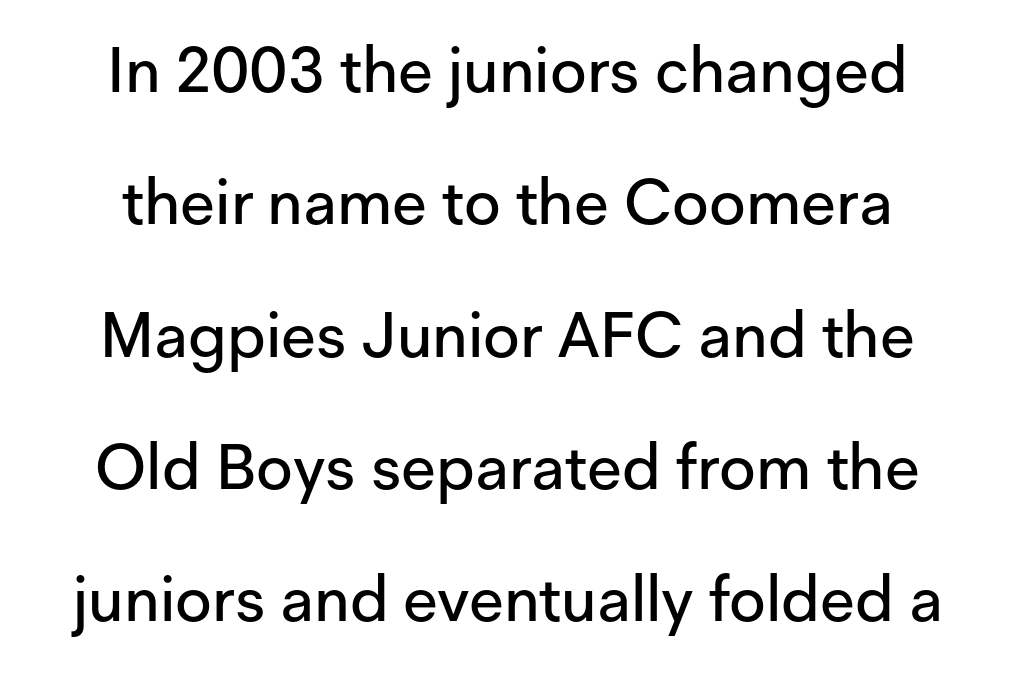
These lines are rendered in a variable-pitch font. Compared with typical body copy, the letter spacing here is the same. Serifs: no, the terminals of the letterforms are clean. Is there any slant? The stems are plumb. Baseline-to-baseline distance is far greater than the letter height. The rendering positions every line midway between the sides.
